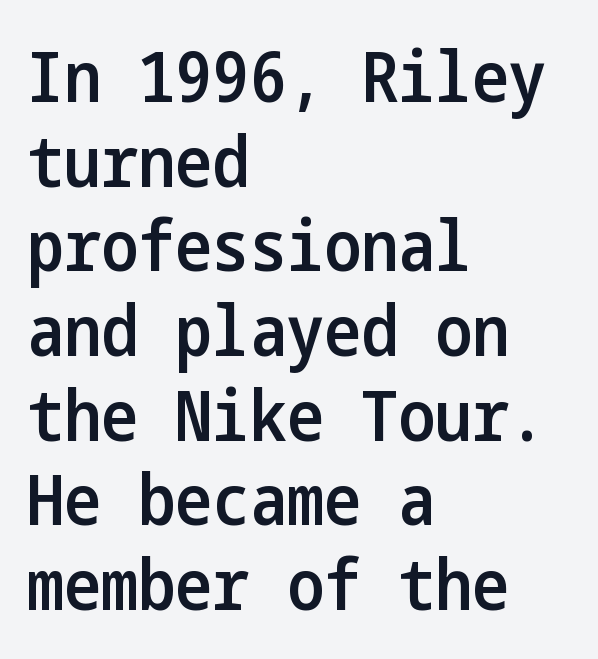
Rule under the text: the space is simply empty. Left-aligned paragraph, ragged on the right. Stems and bowls a touch heavier than normal — semibold. Tall strokes in this sample are plumb rather than angled.
